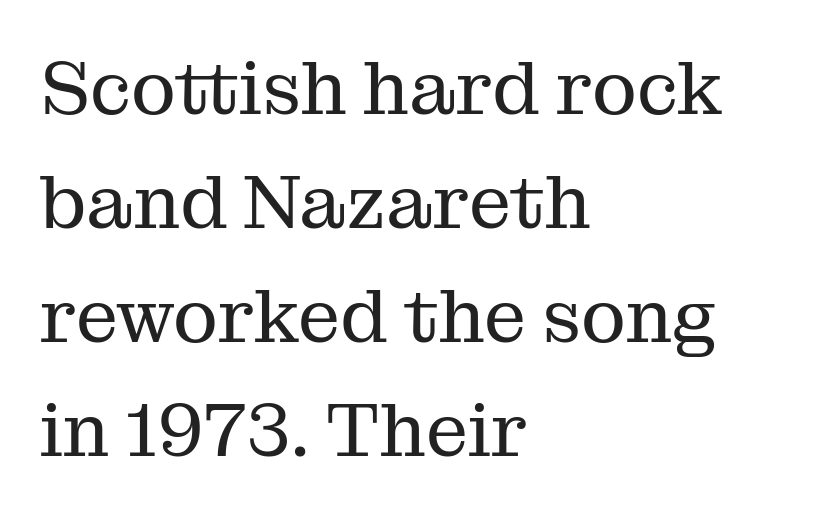
The image shows 75 px regular-weight serif type, upright; set left-aligned, normal line spacing (1.52x), normal letter spacing, not underlined; medium stroke contrast and a medium x-height.
